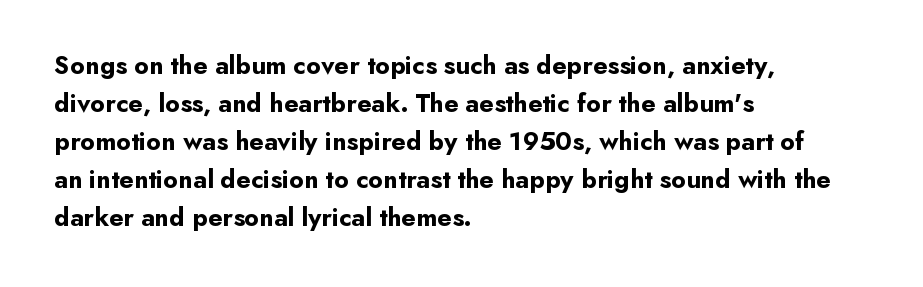
The image shows 26 px bold type, upright; set left-aligned, normal line spacing (1.46x), normal letter spacing, not underlined.
